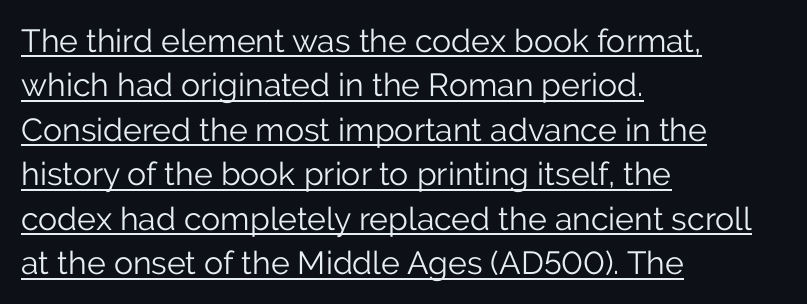
The image shows 32 px light sans-serif type, upright; set left-aligned, normal line spacing (1.39x), normal letter spacing, underlined; low stroke contrast and a medium x-height.
